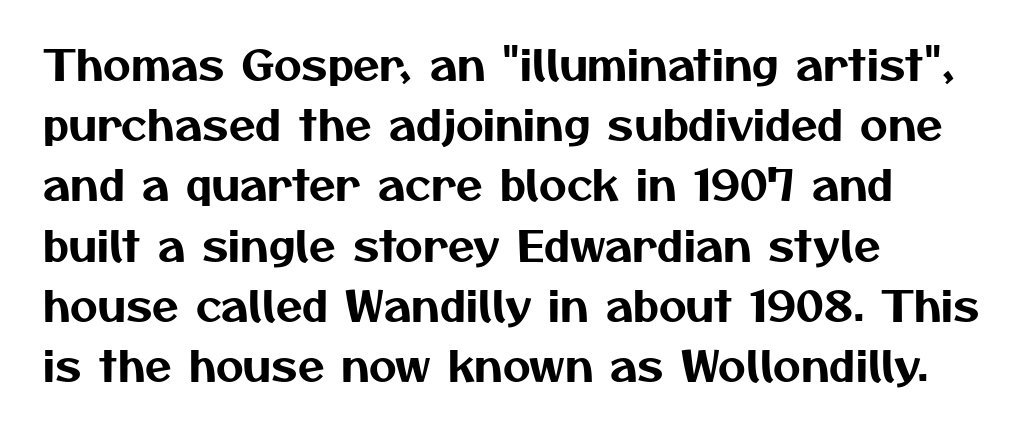
Characters follow at the spacing the type designer built in. Type without underlining. The font family rendered here belongs to the sans-serif group. A typesetter would call this proportional, since set widths differ per character. This rendering uses left alignment, leaving the right contour irregular. Is there much room between lines? A standard amount, neither cramped nor airy.
